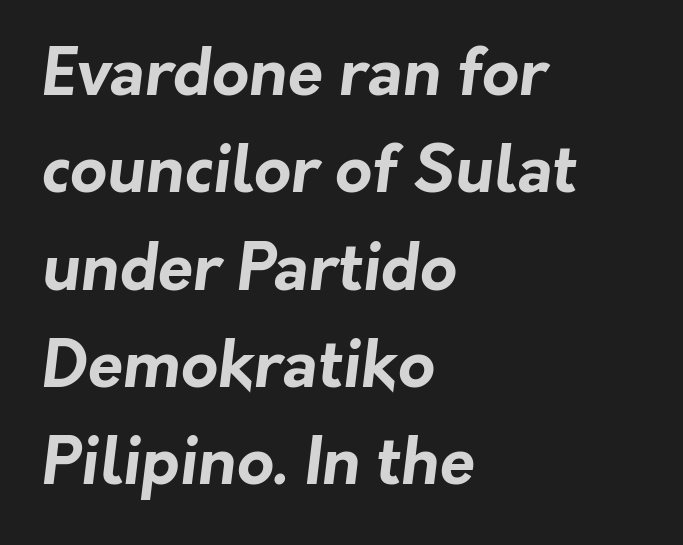
These words are printed bold, with thick strokes throughout. You could not count columns in this text — the font is proportionally spaced. Each letter's strokes conclude bluntly, with no projecting serifs. Letter spacing: default. A bare baseline throughout the passage.
